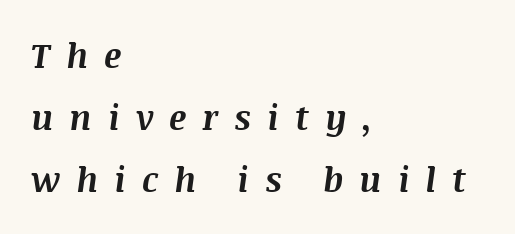
What weight is shown? A full bold with thick strokes. Typeset ragged right — the left edge is the straight one. Do the characters align in a grid? No, the font is proportional. Plain, unruled lines of type. The gaps between neighbouring characters are conspicuously large.
